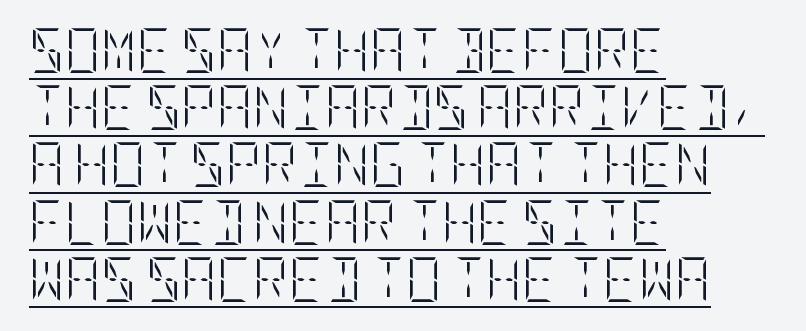
Q: Is the text bold? A: No.
Q: Is the text italic (slanted)? A: No, it is upright.
Q: Is the text underlined? A: Yes.
Q: How is the paragraph aligned? A: Left-aligned.
Q: Is the spacing between letters normal or unusually wide? A: Normal.
Q: Is the spacing between lines tight, normal or loose? A: Normal.
Q: Width (condensed, normal, or wide)? A: Condensed.
Q: Stroke contrast? A: Low.
Q: x-height? A: Large.
